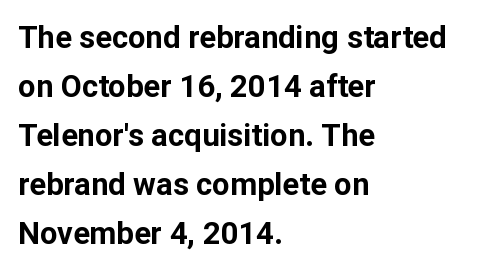
Q: Is the text bold? A: Yes.
Q: Is the text italic (slanted)? A: No, it is upright.
Q: Is the typeface a serif or a sans-serif typeface? A: Sans-serif.
Q: Is the text underlined? A: No.
Q: How is the paragraph aligned? A: Left-aligned.
Q: Is the spacing between letters normal or unusually wide? A: Normal.
Q: Is the spacing between lines tight, normal or loose? A: Normal.
Q: Width (condensed, normal, or wide)? A: Normal.
Q: Stroke contrast? A: Low.
Q: x-height? A: Medium.
Q: Monospaced? A: No.
